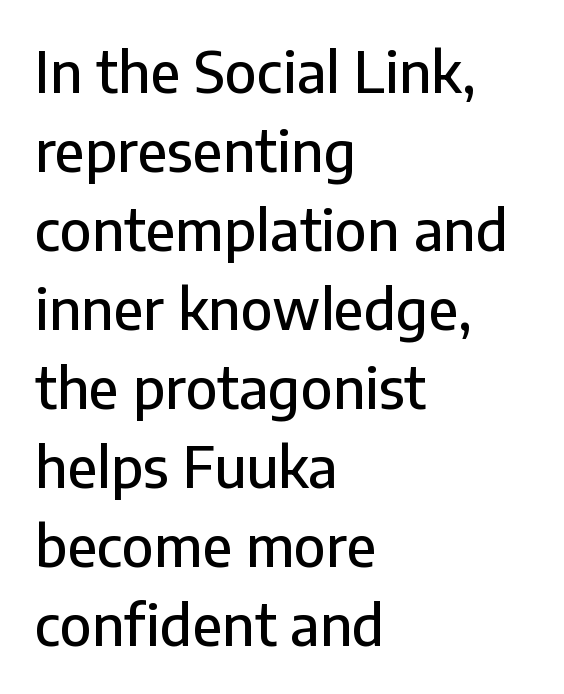
The image shows 56 px sans-serif type, upright; set left-aligned, normal line spacing (1.41x), normal letter spacing, not underlined; low stroke contrast and a medium x-height.
